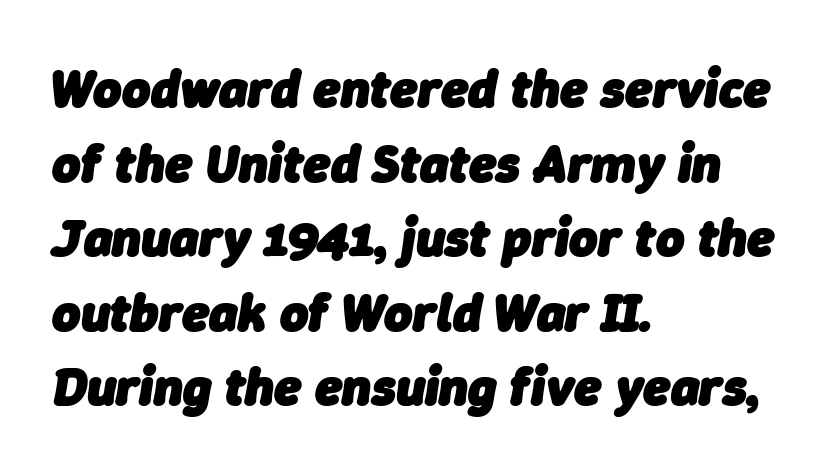
Q: Is the text bold? A: Yes.
Q: Is the text italic (slanted)? A: Yes, it leans right by about 9 degrees.
Q: Is the text underlined? A: No.
Q: How is the paragraph aligned? A: Left-aligned.
Q: Is the spacing between letters normal or unusually wide? A: Normal.
Q: Is the spacing between lines tight, normal or loose? A: Normal.
Q: Width (condensed, normal, or wide)? A: Normal.
Q: Stroke contrast? A: Low.
Q: x-height? A: Medium.
Q: Monospaced? A: No.
